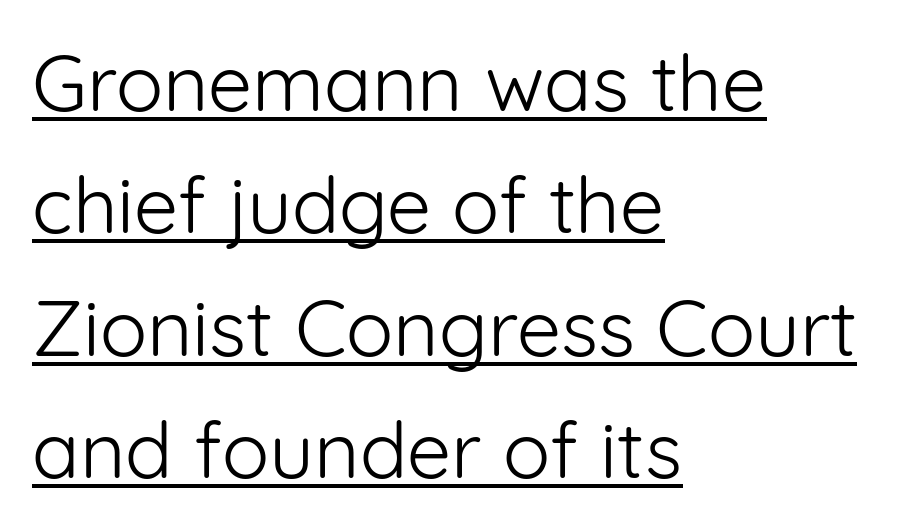
{"serif": "no", "italic": "no", "bold": "no", "weight": "light", "width": "normal", "stroke_contrast": "low", "x_height": "medium", "monospaced": "no", "underline": "yes", "align": "left", "line_spacing": "normal", "line_spacing_ratio": 1.55, "letter_spacing": "normal", "letter_spacing_em": 0.0, "glyph_px": 79}
